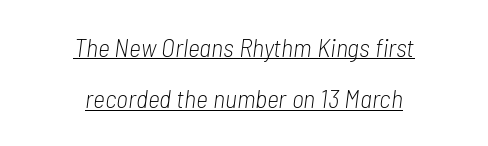
The image shows 26 px text type, italic (leaning right); set centered, loose line spacing (1.98x), normal letter spacing, underlined.
